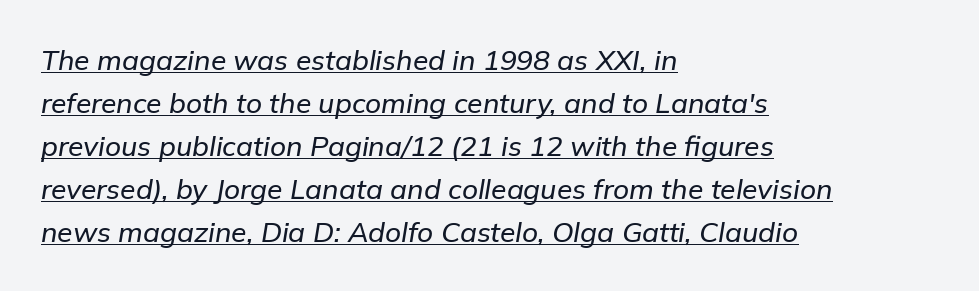
{"italic": "yes", "lean": "right", "slant_degrees": 9, "width": "normal", "stroke_contrast": "low", "x_height": "medium", "monospaced": "no", "underline": "yes", "align": "left", "line_spacing": "normal", "line_spacing_ratio": 1.54, "letter_spacing": "normal", "letter_spacing_em": 0.0, "glyph_px": 28}
